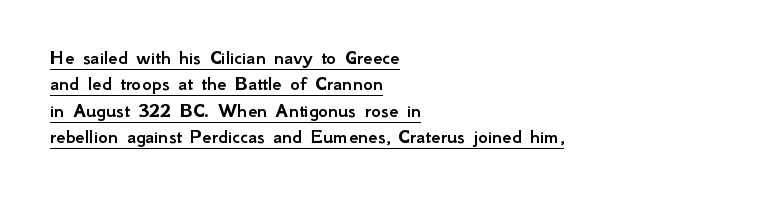
Quick note: not italic, upright. Underlined type. One-word summary of the alignment: left. Evenly set lines give the paragraph a standard silhouette. Is the letter spacing exaggerated? No — it looks like the ordinary default.
